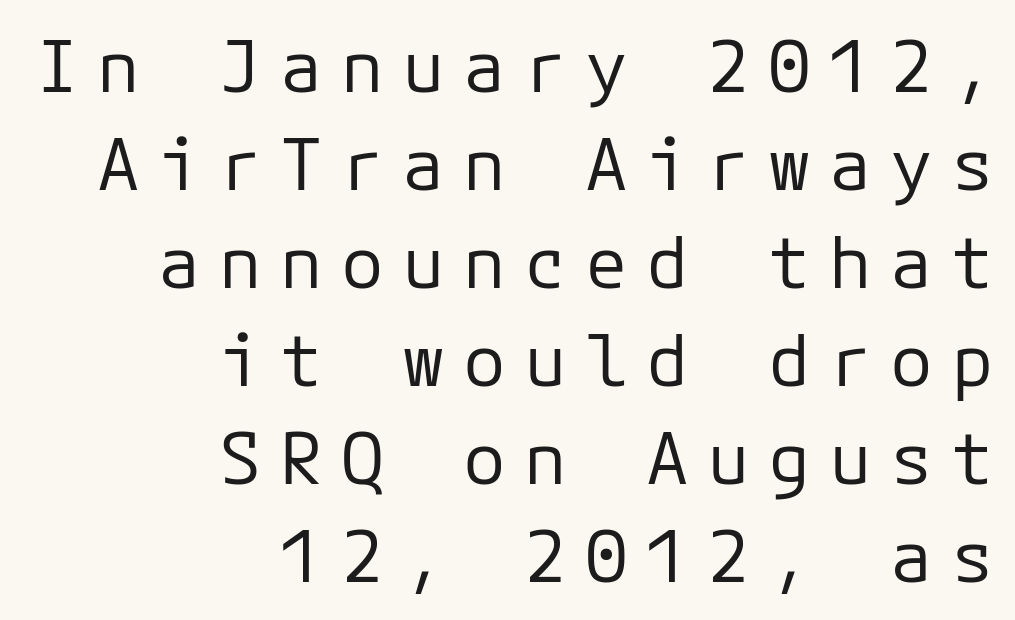
{"serif": "no", "italic": "no", "bold": "no", "weight": "regular", "width": "normal", "stroke_contrast": "low", "x_height": "medium", "underline": "no", "align": "right", "line_spacing": "normal", "line_spacing_ratio": 1.38, "letter_spacing": "wide", "letter_spacing_em": 0.26, "glyph_px": 71}
